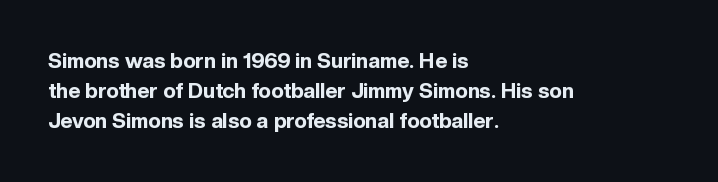
Emphasis by weight is at full strength: bold. Compared with typical body copy, the letter spacing here is the same. The passage shown is not underscored anywhere. Each new line begins a customary step beneath the previous one.
